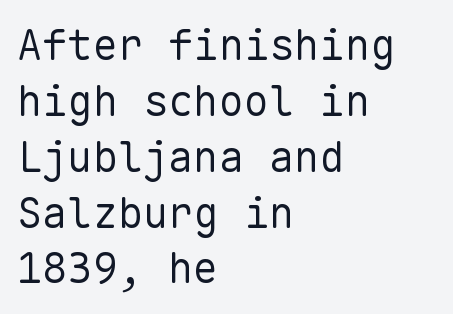
The image shows 42 px regular-weight sans-serif type, upright, monospaced; set left-aligned, normal line spacing (1.33x), normal letter spacing, not underlined; low stroke contrast and a medium x-height.
